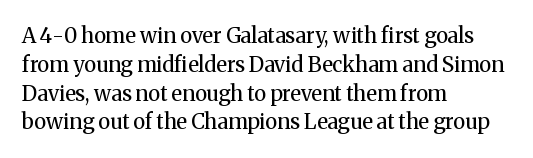
Each new line begins a customary step beneath the previous one. Stems here are at most as thick as an everyday book face. Words appear dense and cohesive because spacing is normal. Descenders hang freely into open space. The axis of the letterforms is exactly vertical.
